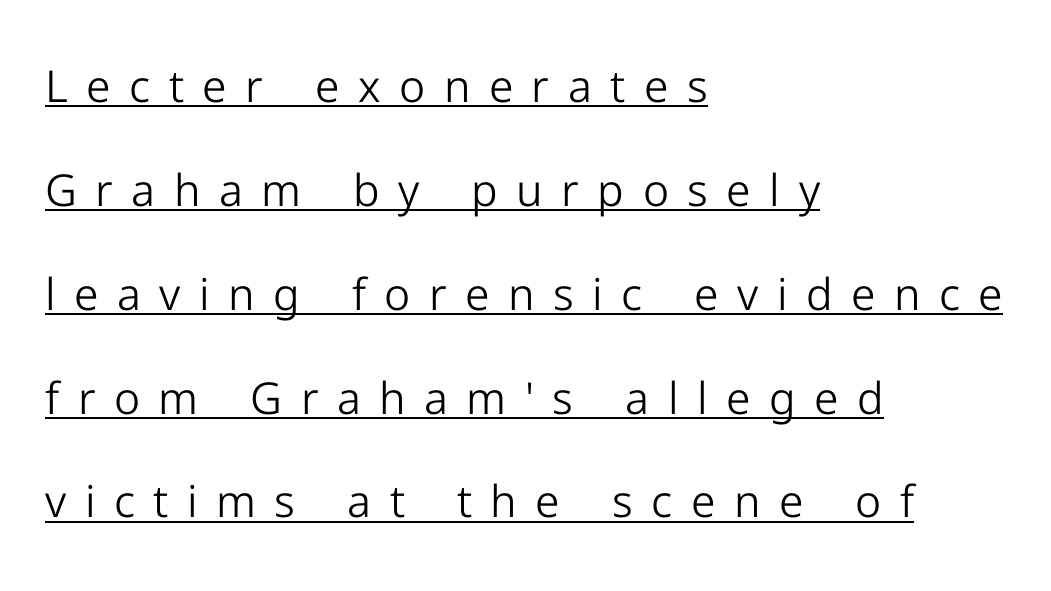
Q: Is the text bold? A: No.
Q: Is the text italic (slanted)? A: No, it is upright.
Q: Is the typeface a serif or a sans-serif typeface? A: Sans-serif.
Q: Is the text underlined? A: Yes.
Q: How is the paragraph aligned? A: Left-aligned.
Q: Is the spacing between letters normal or unusually wide? A: Unusually wide.
Q: Is the spacing between lines tight, normal or loose? A: Loose.
Q: Width (condensed, normal, or wide)? A: Normal.
Q: Stroke contrast? A: Low.
Q: x-height? A: Medium.
Q: Monospaced? A: No.
